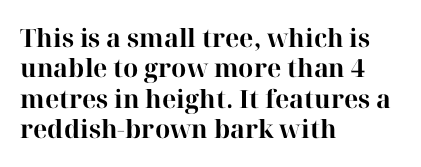
The image shows 25 px bold type, upright; set left-aligned, line spacing 1.22x, normal letter spacing, not underlined.
